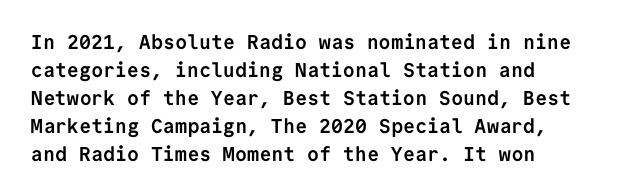
The words here are not underlined. Students, note that the glyphs here touch the page at normal intervals. These lines were composed using upright roman letters. Caption: bold face, heavy strokes.
